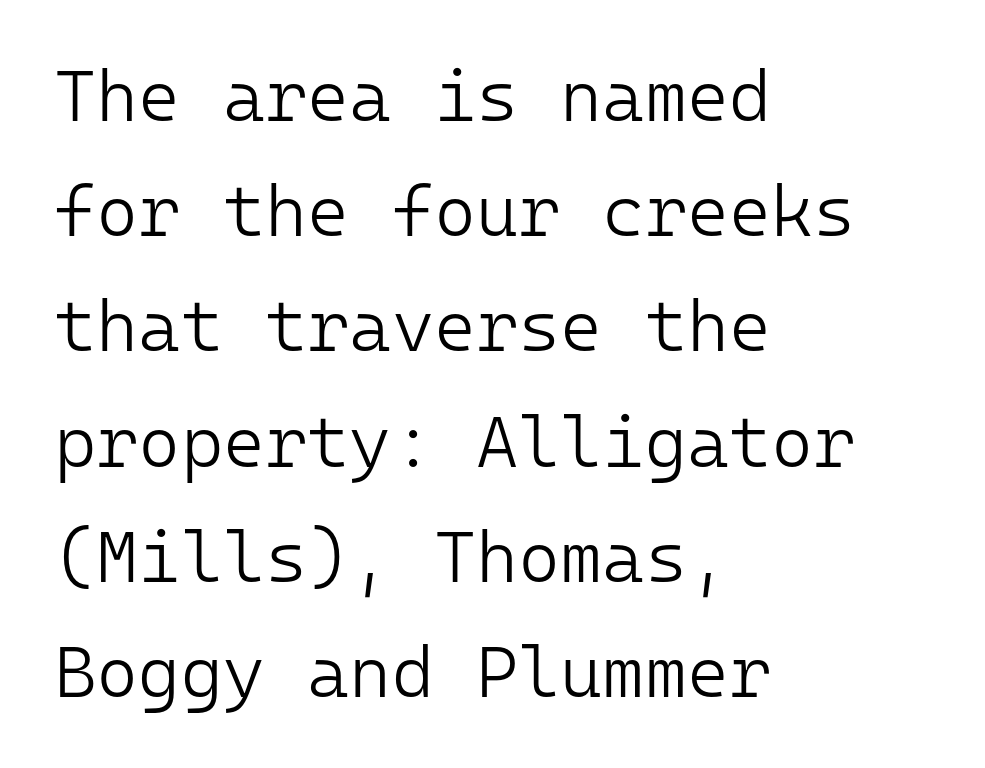
Q: Is the text bold? A: No.
Q: Is the text italic (slanted)? A: No, it is upright.
Q: Is the typeface a serif or a sans-serif typeface? A: Sans-serif.
Q: Is the text underlined? A: No.
Q: How is the paragraph aligned? A: Left-aligned.
Q: Is the spacing between letters normal or unusually wide? A: Normal.
Q: Is the spacing between lines tight, normal or loose? A: Normal.
Q: Width (condensed, normal, or wide)? A: Normal.
Q: Stroke contrast? A: Low.
Q: x-height? A: Medium.
Q: Monospaced? A: Yes.
